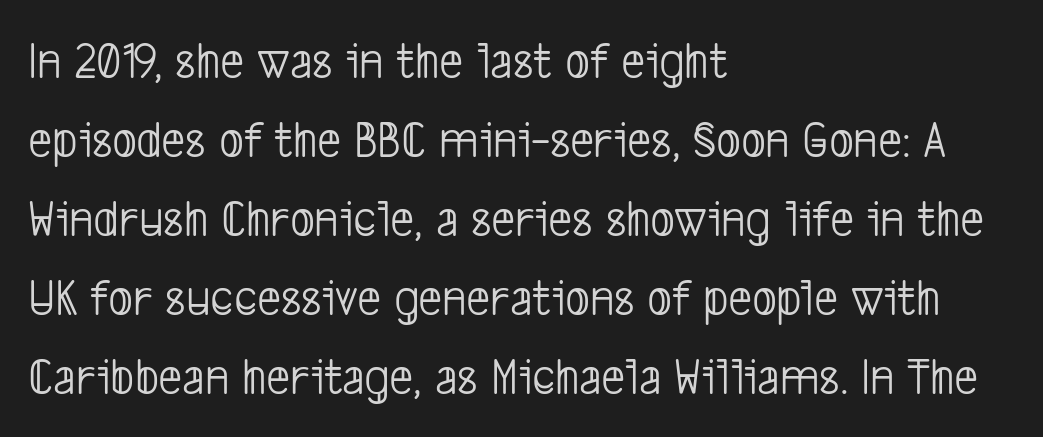
Reading down the block, your eye returns to a fixed left position each line. Is there much room between lines? A standard amount, neither cramped nor airy. The font sits on the lighter half of the weight spectrum, regular included. Each letter keeps its own natural width here, so spacing adapts to shape.
